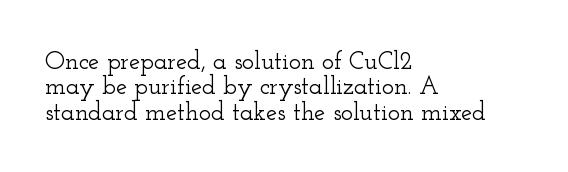
Q: Is the text italic (slanted)? A: No, it is upright.
Q: Is the text underlined? A: No.
Q: How is the paragraph aligned? A: Left-aligned.
Q: Is the spacing between letters normal or unusually wide? A: Normal.
Q: Is the spacing between lines tight, normal or loose? A: Tight.
